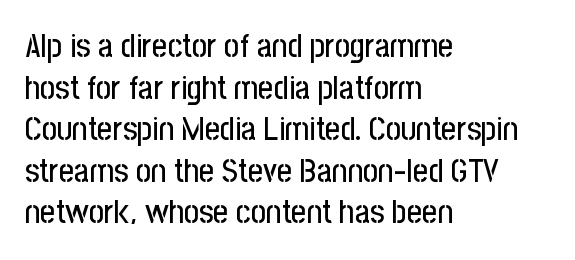
Posture: vertical. Spacing verdict: proportional, widths tailored to each character. The ragged edge is on the right, which tells us the setting is flush left. Each letter's strokes conclude bluntly, with no projecting serifs. Leading: standard. Descenders are the only things crossing below the line.
